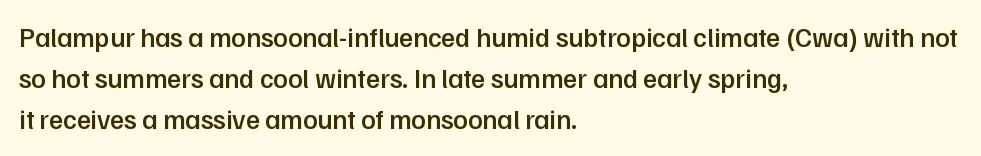
Q: Is the text bold? A: Semi-bold.
Q: Is the text italic (slanted)? A: No, it is upright.
Q: Is the text underlined? A: No.
Q: How is the paragraph aligned? A: Left-aligned.
Q: Is the spacing between letters normal or unusually wide? A: Normal.
Q: Is the spacing between lines tight, normal or loose? A: Normal.
